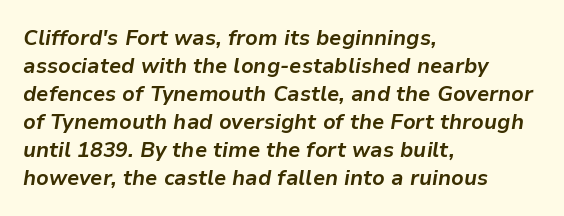
{"italic": "yes", "lean": "right", "slant_degrees": 9, "bold": "yes", "underline": "no", "align": "left", "line_spacing": "normal", "line_spacing_ratio": 1.33, "letter_spacing": "normal", "letter_spacing_em": 0.0, "glyph_px": 21}
